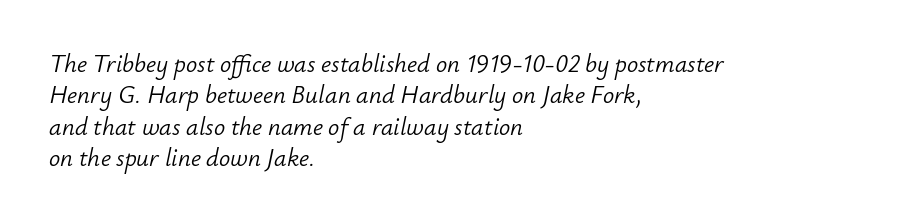
{"italic": "yes", "lean": "right", "slant_degrees": 12, "bold": "no", "underline": "no", "align": "left", "line_spacing": "normal", "line_spacing_ratio": 1.26, "letter_spacing": "normal", "letter_spacing_em": 0.0, "glyph_px": 25}
